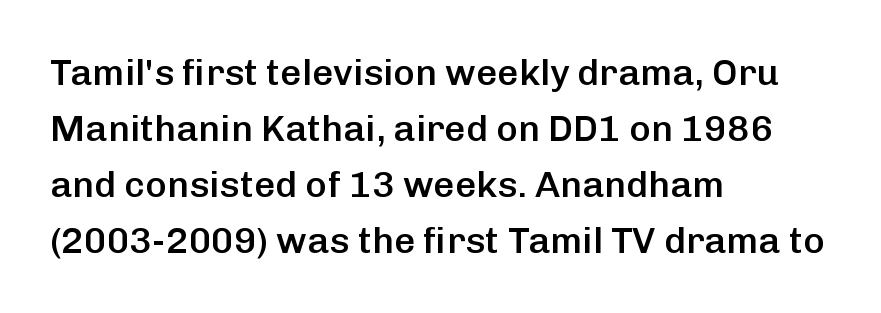
The face used here is proportionally spaced, like ordinary book or web type. Grotesque or geometric, the face here clearly has no serifs. In terms of weight, the rendering is demibold, just under bold. The paragraph shown leans on its left margin. The letters sit at their default tracking, neither squeezed nor spread.
